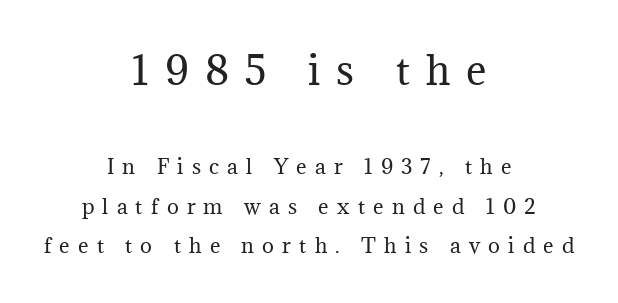
The image shows 39 px regular-weight serif type, upright; set centered, loose line spacing (1.99x), unusually wide letter spacing (+0.41 em), not underlined; the first (top) block is 1.95x larger; medium stroke contrast and a medium x-height.
